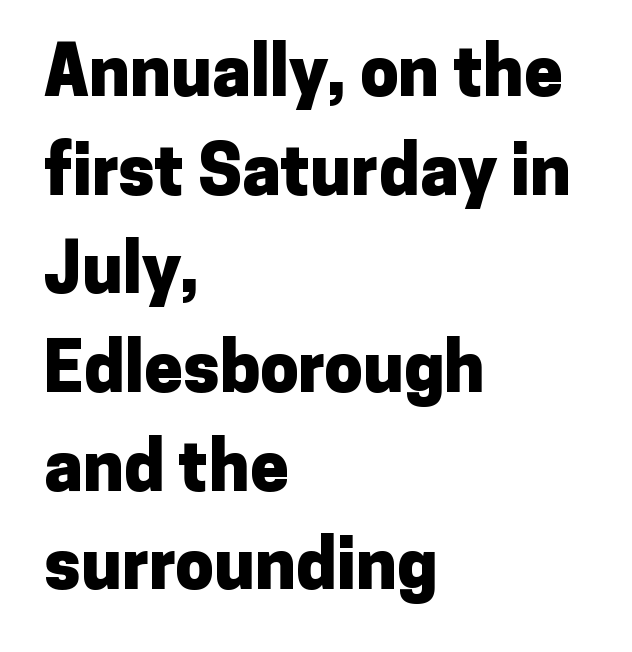
Here the designer chose a conventional face with non-uniform glyph widths. Underline: absent. In terms of weight, the rendering is a true, heavy bold. A typesetter would call this leading conventional body-copy spacing.
